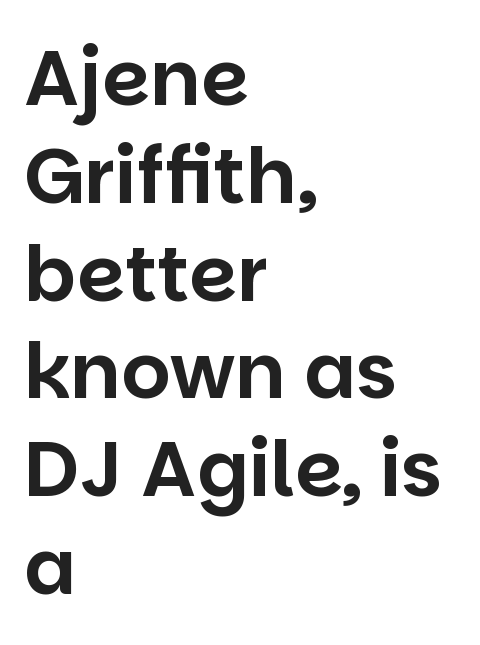
The image shows 77 px sans-serif type, upright; set left-aligned, normal line spacing (1.27x), normal letter spacing, not underlined; low stroke contrast and a large x-height.
